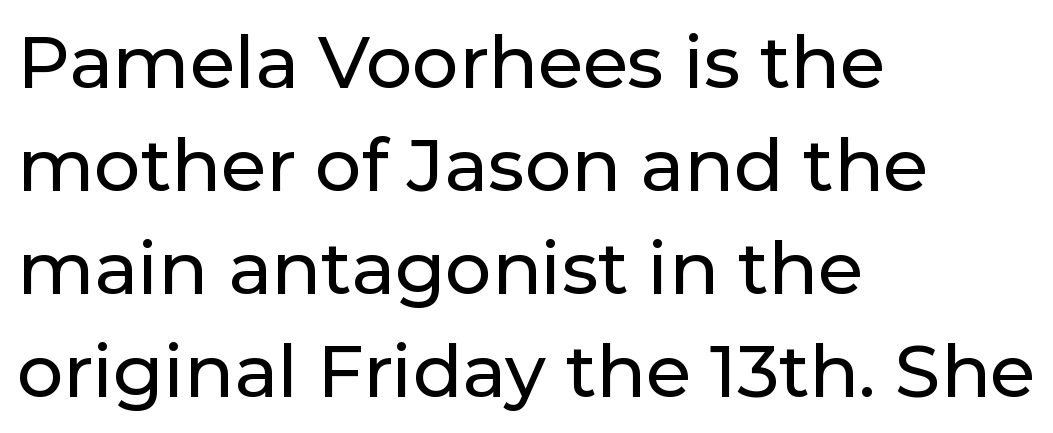
Q: Is the text italic (slanted)? A: No, it is upright.
Q: Is the typeface a serif or a sans-serif typeface? A: Sans-serif.
Q: Is the text underlined? A: No.
Q: How is the paragraph aligned? A: Left-aligned.
Q: Is the spacing between letters normal or unusually wide? A: Normal.
Q: Is the spacing between lines tight, normal or loose? A: Normal.
Q: Width (condensed, normal, or wide)? A: Normal.
Q: Stroke contrast? A: Low.
Q: x-height? A: Medium.
Q: Monospaced? A: No.
